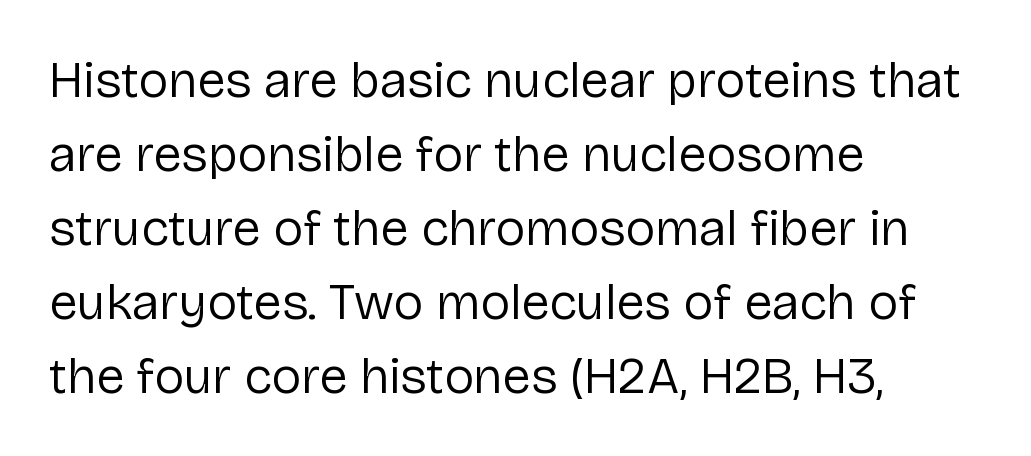
If you drew a line through each stem, it would be perfectly vertical. Heft: none added — not bold. This sample uses a sans-serif face. Evenly set lines give the paragraph a standard silhouette. Each row of text sits above clean, open space.
